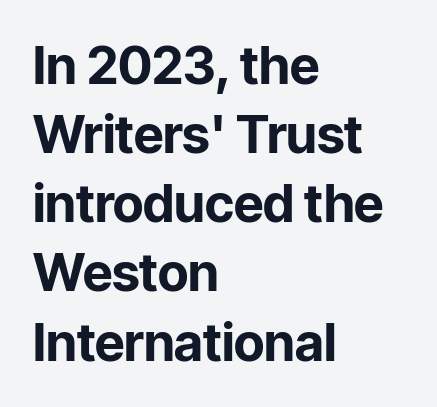
Each word holds together tightly as a unit, with standard inter-letter gaps. Think of a printed novel: that variable character pitch is what you see here. The zone under the glyphs is completely vacant. It's the straight-up-and-down kind of type. Does the copy run flush right? No — it runs flush left. Look at the stroke-to-counter ratio: heavy, a bold.
